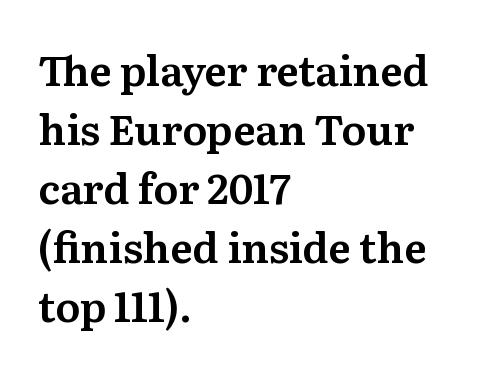
The image shows 41 px serif type, upright; set left-aligned, normal line spacing (1.44x), normal letter spacing, not underlined; medium stroke contrast and a medium x-height.
